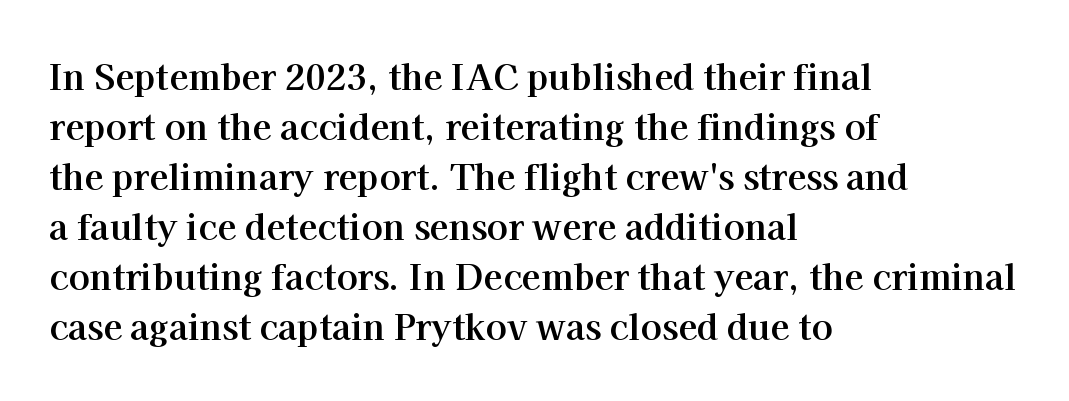
{"serif": "yes", "italic": "no", "bold": "yes", "weight": "bold", "width": "normal", "stroke_contrast": "high", "x_height": "medium", "monospaced": "no", "underline": "no", "align": "left", "line_spacing": "normal", "line_spacing_ratio": 1.43, "letter_spacing": "normal", "letter_spacing_em": 0.0, "glyph_px": 35}
